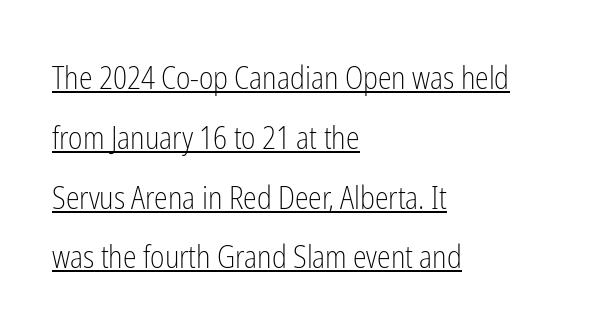
{"serif": "no", "italic": "no", "bold": "no", "weight": "light", "width": "condensed", "stroke_contrast": "low", "x_height": "medium", "monospaced": "no", "underline": "yes", "align": "left", "line_spacing": "loose", "line_spacing_ratio": 1.93, "letter_spacing": "normal", "letter_spacing_em": 0.0, "glyph_px": 31}
